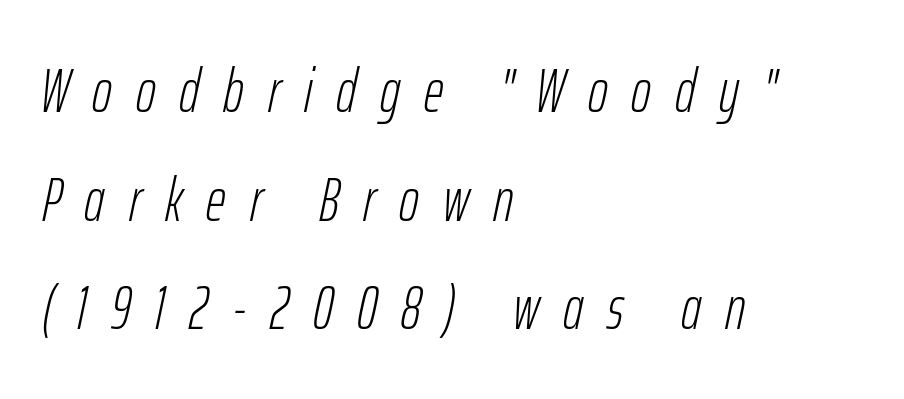
Q: Is the text bold? A: No.
Q: Is the text italic (slanted)? A: Yes, it leans right by about 12 degrees.
Q: Is the text underlined? A: No.
Q: How is the paragraph aligned? A: Left-aligned.
Q: Is the spacing between letters normal or unusually wide? A: Unusually wide.
Q: Width (condensed, normal, or wide)? A: Condensed.
Q: Stroke contrast? A: Low.
Q: x-height? A: Medium.
Q: Monospaced? A: No.
